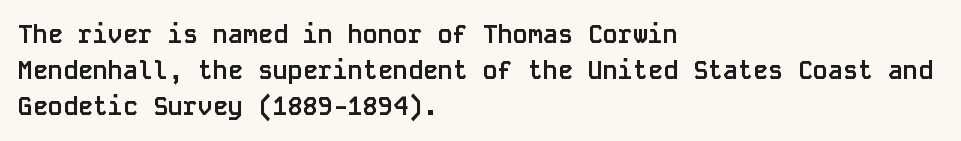
Nope, not italic — everything's standing straight. A normal amount of white space separates one row of letters from the next. Pretty heavy lettering here — definitely bold. Line starts are locked; line ends wander. Tracking here is standard; glyphs follow each other at the usual distance. Decoration check: the copy has no underline.
